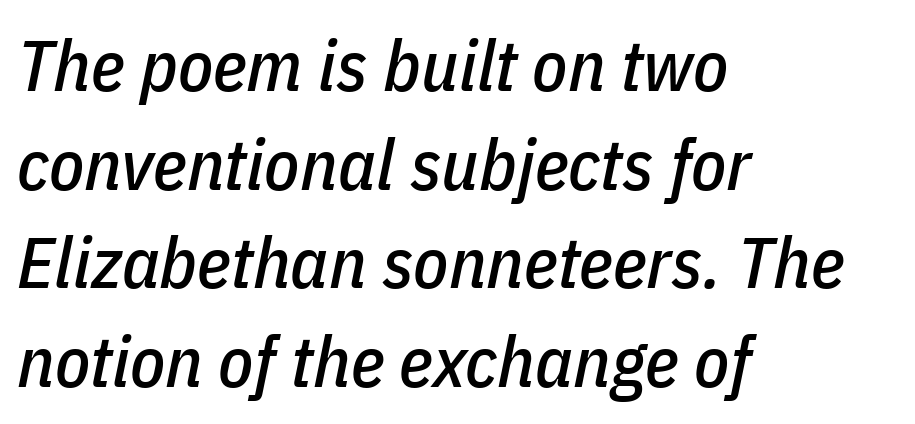
{"italic": "yes", "lean": "right", "slant_degrees": 11, "width": "condensed", "stroke_contrast": "low", "x_height": "medium", "monospaced": "no", "underline": "no", "align": "left", "line_spacing": "normal", "line_spacing_ratio": 1.37, "letter_spacing": "normal", "letter_spacing_em": 0.0, "glyph_px": 72}
